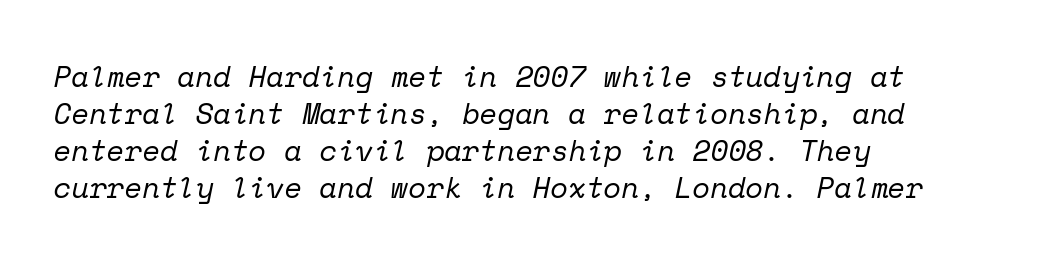
The image shows 29 px regular-weight serif type, italic (leaning right), monospaced; set left-aligned, normal line spacing (1.28x), normal letter spacing, not underlined; low stroke contrast and a medium x-height.
